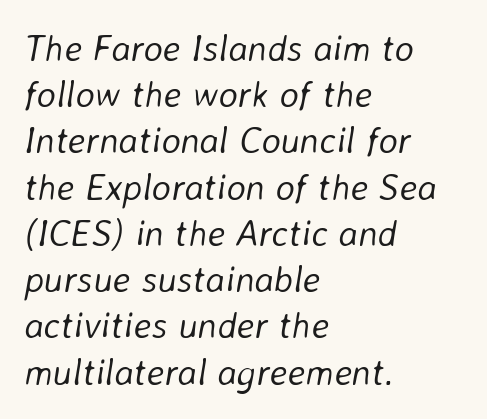
The image shows 37 px light type, italic (leaning right); set left-aligned, normal line spacing (1.25x), normal letter spacing, not underlined; low stroke contrast and a medium x-height.
